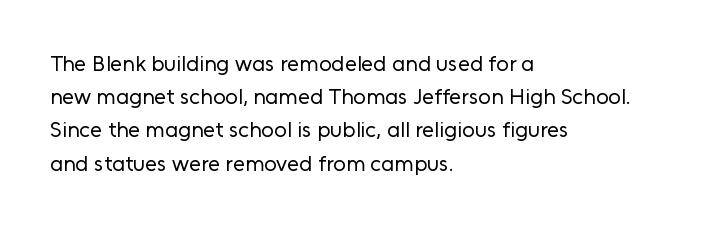
Tall strokes in this sample are plumb rather than angled. Weight: regular or lighter. Tracking value appears to be zero — textbook default spacing. The passage shown stacks its lines at a standard gap. The lines in this sample share a left origin and differ only in where they stop. Anything drawn beneath the words? Only blank space.
